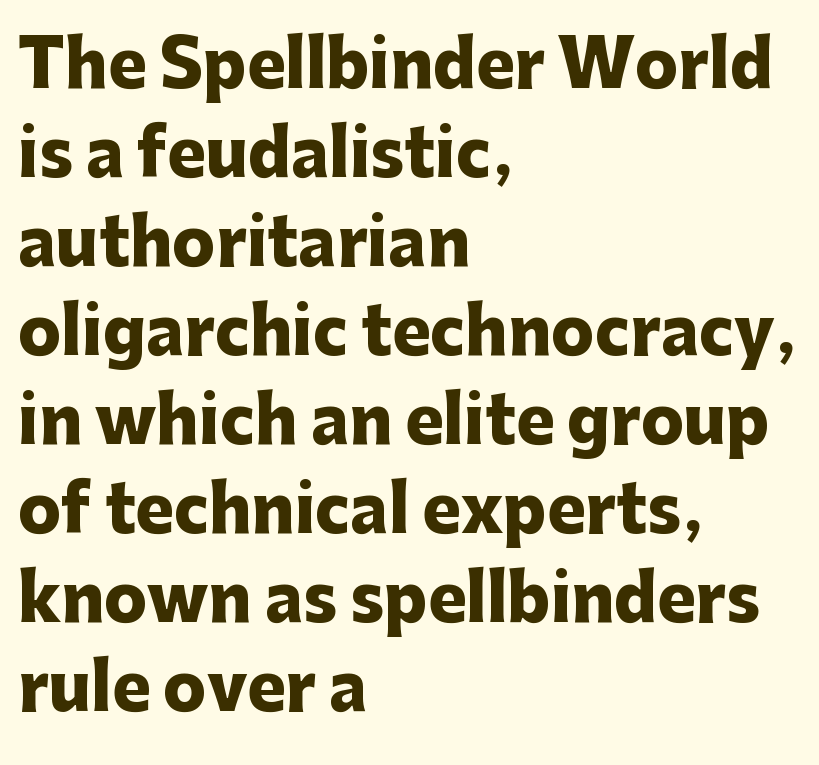
Q: Is the text bold? A: Yes.
Q: Is the text italic (slanted)? A: No, it is upright.
Q: Is the typeface a serif or a sans-serif typeface? A: Sans-serif.
Q: Is the text underlined? A: No.
Q: How is the paragraph aligned? A: Left-aligned.
Q: Is the spacing between letters normal or unusually wide? A: Normal.
Q: Is the spacing between lines tight, normal or loose? A: Normal.
Q: Width (condensed, normal, or wide)? A: Normal.
Q: Stroke contrast? A: Low.
Q: x-height? A: Medium.
Q: Monospaced? A: No.
